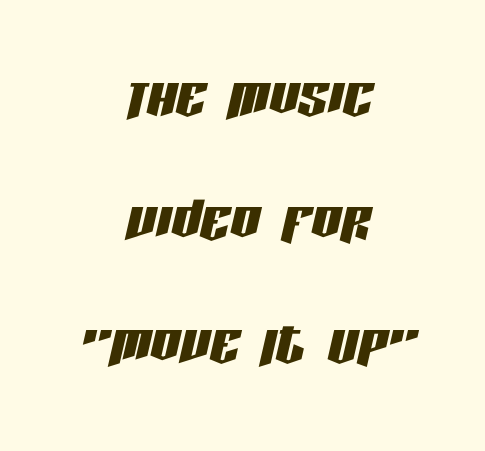
Is this a fixed-width face? No — the glyphs have proportional, varying widths. Successive baselines arrive at the customary interval. Compared with ordinary roman type, these characters are visibly tilted. Each word holds together tightly as a unit, with standard inter-letter gaps.
